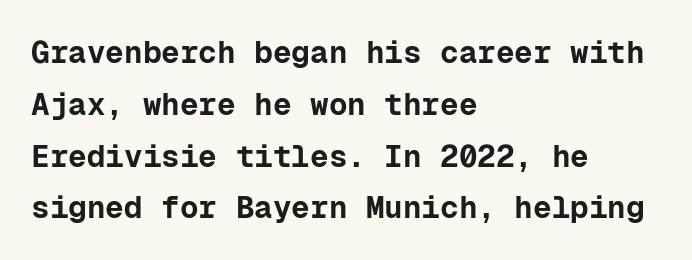
Q: Is the text bold? A: Yes.
Q: Is the text italic (slanted)? A: No, it is upright.
Q: Is the typeface a serif or a sans-serif typeface? A: Sans-serif.
Q: Is the text underlined? A: No.
Q: How is the paragraph aligned? A: Left-aligned.
Q: Is the spacing between letters normal or unusually wide? A: Normal.
Q: Is the spacing between lines tight, normal or loose? A: Normal.
Q: Width (condensed, normal, or wide)? A: Normal.
Q: Stroke contrast? A: Low.
Q: x-height? A: Medium.
Q: Monospaced? A: Yes.
